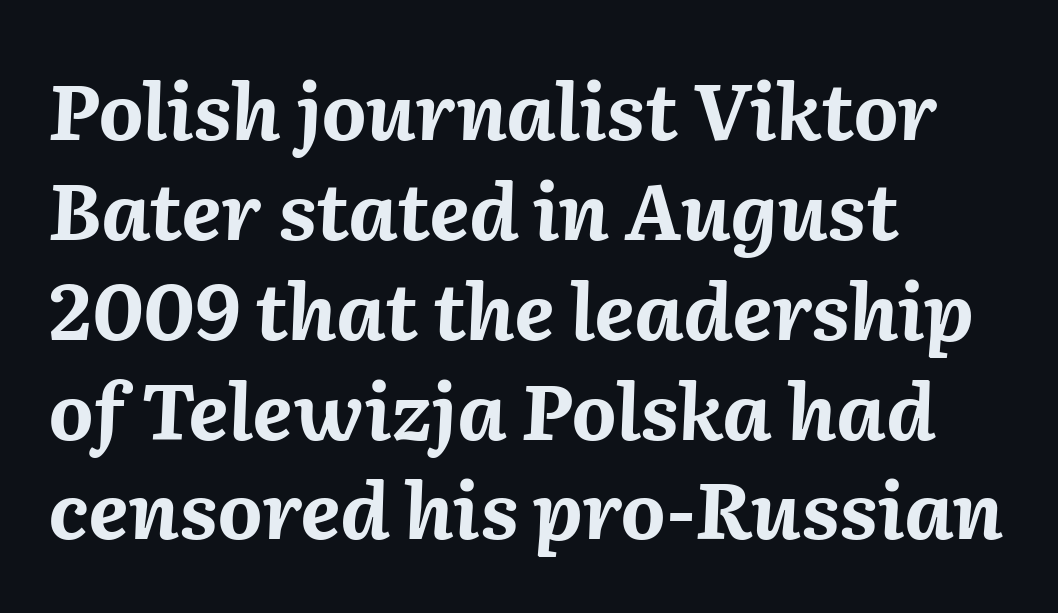
The baseline area is clear. This sample has the flowing, uneven cadence of proportional lettering. Look at the stroke-to-counter ratio: heavy, a bold. Horizontal bands of white between lines are of average thickness. If you drew a line through each stem, it would be angled.
